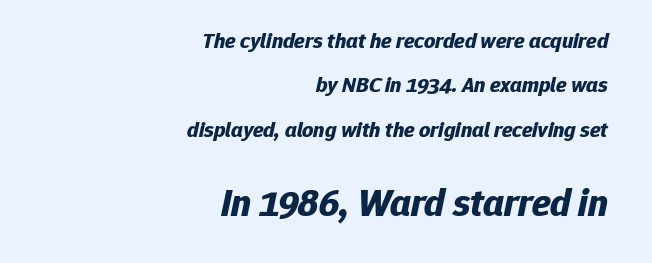
Q: Is the text bold? A: Yes.
Q: Is the text italic (slanted)? A: Yes, it leans right by about 12 degrees.
Q: Is the text underlined? A: No.
Q: How is the paragraph aligned? A: Right-aligned.
Q: Is the spacing between letters normal or unusually wide? A: Normal.
Q: Is the spacing between lines tight, normal or loose? A: Loose.
Q: Which block of text is set in a larger size, the first (top) or the second (bottom)? A: The second (bottom) one.
Q: Width (condensed, normal, or wide)? A: Normal.
Q: Stroke contrast? A: Low.
Q: x-height? A: Medium.
Q: Monospaced? A: No.
